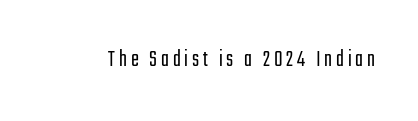
Only glyphs here, with clear space below each row. Posture: upright roman. The font is comparable to plain body text, perhaps lighter.
